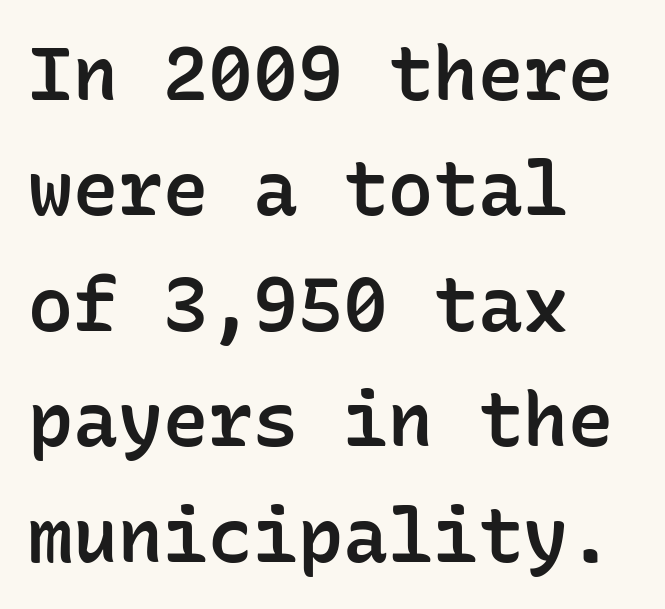
No extra tracking has been applied to these lines. Note the uniform advance width — an 'i' takes as much space as an 'm'. Unlike italic type, these characters show no tilt at all. These words are printed semibold, heavier than regular yet not bold. This is sans-serif lettering, the kind often seen on screens and signage. Notice how descenders clear the ascenders below comfortably — that's standard leading.
